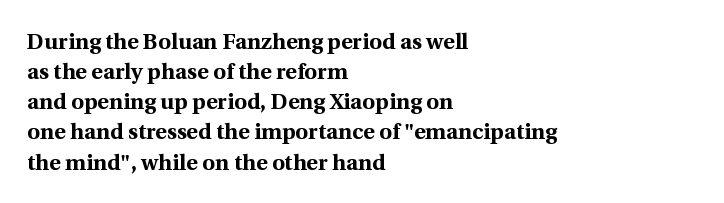
The paragraph shown leans on its left margin. This block has exactly the height ordinary leading produces. Italic: no, the glyphs are upright roman. The baseline area is clear.
